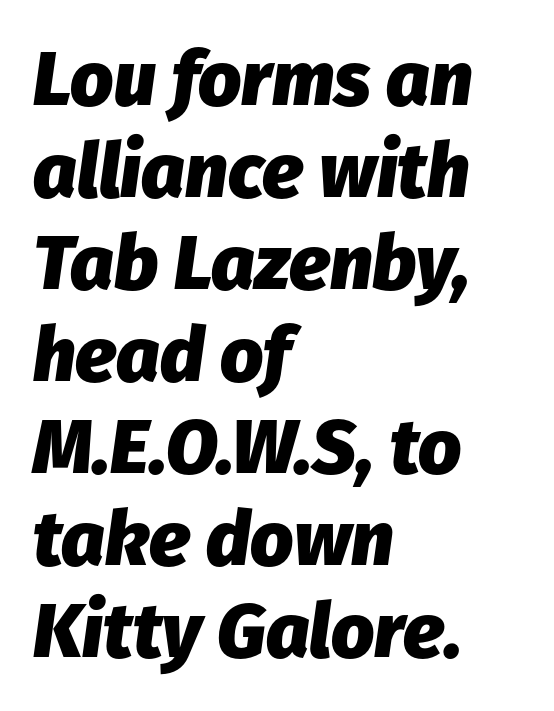
Q: Is the text bold? A: Yes.
Q: Is the text italic (slanted)? A: Yes, it leans right by about 8 degrees.
Q: Is the text underlined? A: No.
Q: How is the paragraph aligned? A: Left-aligned.
Q: Is the spacing between letters normal or unusually wide? A: Normal.
Q: Width (condensed, normal, or wide)? A: Normal.
Q: Stroke contrast? A: Low.
Q: x-height? A: Medium.
Q: Monospaced? A: No.
